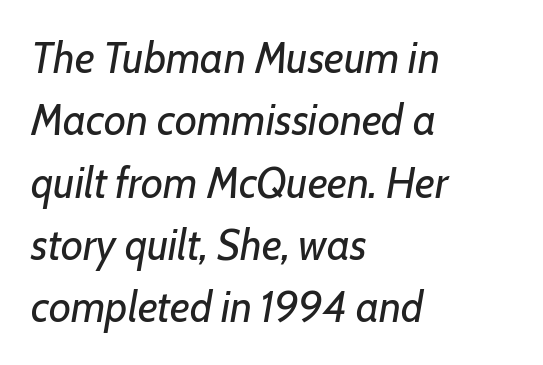
The image shows 43 px regular-weight type, italic (leaning right); set left-aligned, normal line spacing (1.45x), normal letter spacing, not underlined; low stroke contrast and a medium x-height.
